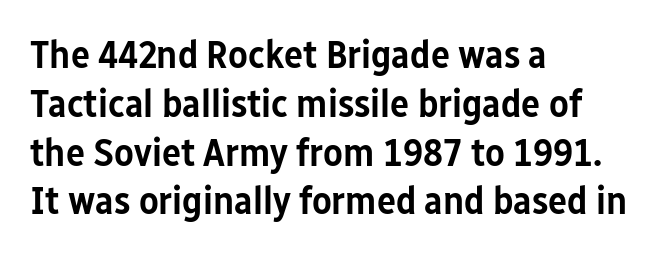
The image shows 40 px semibold, condensed sans-serif type, upright; set left-aligned, line spacing 1.22x, normal letter spacing, not underlined; low stroke contrast and a medium x-height.
